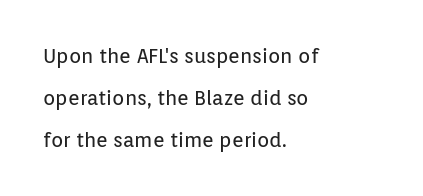
{"italic": "no", "bold": "no", "underline": "no", "align": "left", "line_spacing": "loose", "line_spacing_ratio": 2.11, "letter_spacing": "normal", "letter_spacing_em": 0.0, "glyph_px": 20}
